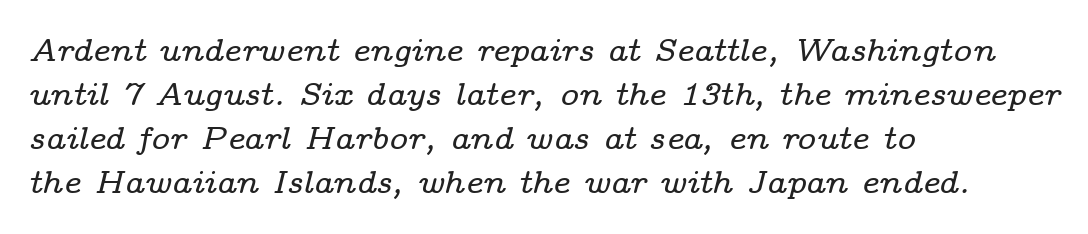
Q: Is the text italic (slanted)? A: Yes, it leans right by about 14 degrees.
Q: Is the typeface a serif or a sans-serif typeface? A: Serif.
Q: Is the text underlined? A: No.
Q: How is the paragraph aligned? A: Left-aligned.
Q: Is the spacing between letters normal or unusually wide? A: Normal.
Q: Is the spacing between lines tight, normal or loose? A: Normal.
Q: Width (condensed, normal, or wide)? A: Wide.
Q: Stroke contrast? A: Low.
Q: x-height? A: Medium.
Q: Monospaced? A: No.
